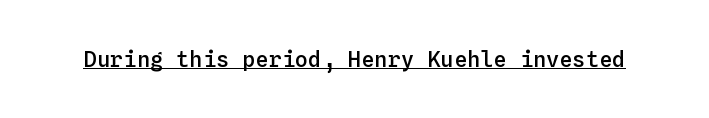
Q: Is the text bold? A: Semi-bold.
Q: Is the text italic (slanted)? A: No, it is upright.
Q: Is the text underlined? A: Yes.
Q: Is the spacing between letters normal or unusually wide? A: Normal.
